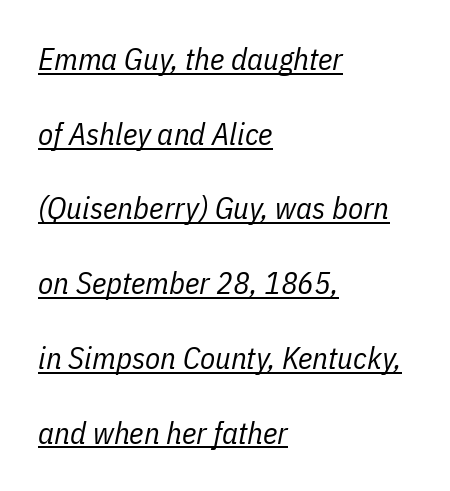
Words appear dense and cohesive because spacing is normal. This sample trades compactness for vertical openness between lines. Letters have the restrained weight of plain body copy at most. The face used here is proportionally spaced, like ordinary book or web type. The string is rendered with underlining switched on.
